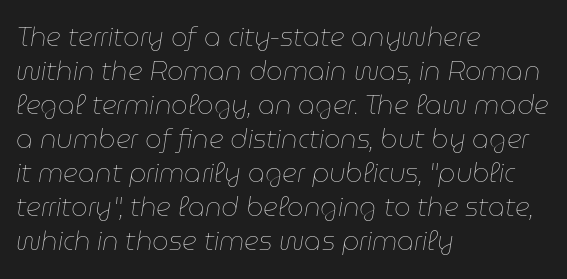
Q: Is the text bold? A: No.
Q: Is the text italic (slanted)? A: Yes, it leans right by about 9 degrees.
Q: Is the text underlined? A: No.
Q: How is the paragraph aligned? A: Left-aligned.
Q: Is the spacing between letters normal or unusually wide? A: Normal.
Q: Is the spacing between lines tight, normal or loose? A: Normal.
